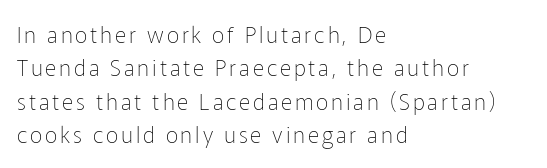
The image shows 22 px text type, upright; set left-aligned, normal line spacing (1.52x), not underlined.
